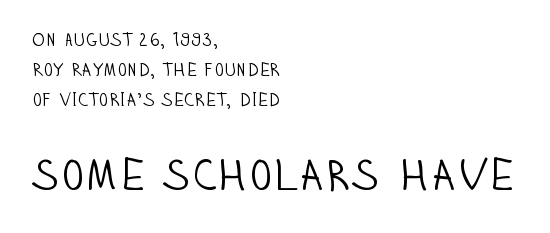
Notice how the passage keeps a crisp vertical edge on the left only. Compare the two chunks: the lower has the greater cap height. No extra tracking has been applied to these lines. The typeface chosen for these lines omits serifs. Does the lettering tilt? It doesn't — this is upright.
